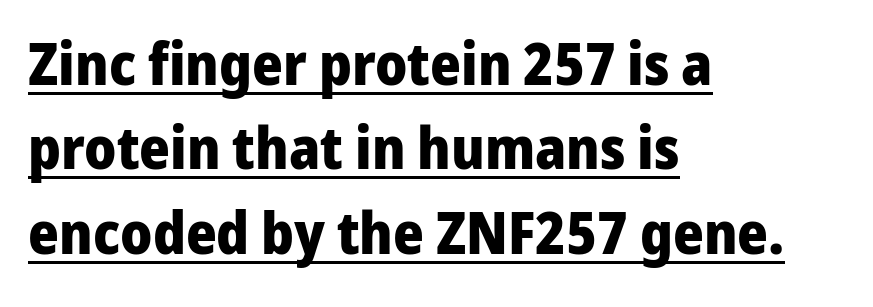
Q: Is the text bold? A: Yes.
Q: Is the text italic (slanted)? A: No, it is upright.
Q: Is the typeface a serif or a sans-serif typeface? A: Sans-serif.
Q: Is the text underlined? A: Yes.
Q: How is the paragraph aligned? A: Left-aligned.
Q: Is the spacing between letters normal or unusually wide? A: Normal.
Q: Is the spacing between lines tight, normal or loose? A: Normal.
Q: Width (condensed, normal, or wide)? A: Normal.
Q: Stroke contrast? A: Low.
Q: x-height? A: Medium.
Q: Monospaced? A: No.
